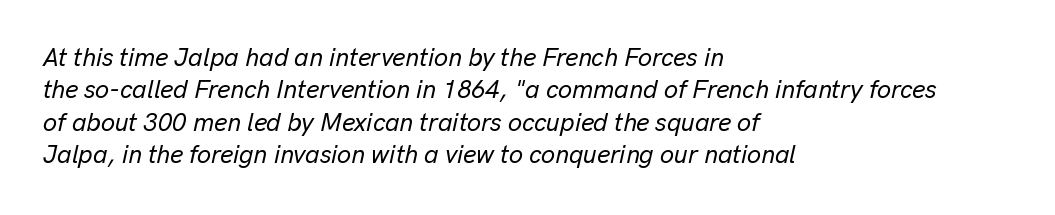
Short and long lines alike share a common starting point at left. One glance says typical: line gaps are just what's usual. The passage shown has conventional tracking throughout. Underline: absent. Does the lettering tilt? It does — this is italic.
